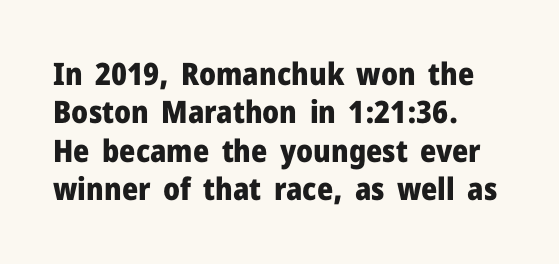
The image shows 31 px heavy sans-serif type, upright; set left-aligned, line spacing 1.24x, normal letter spacing, not underlined; low stroke contrast and a medium x-height.
